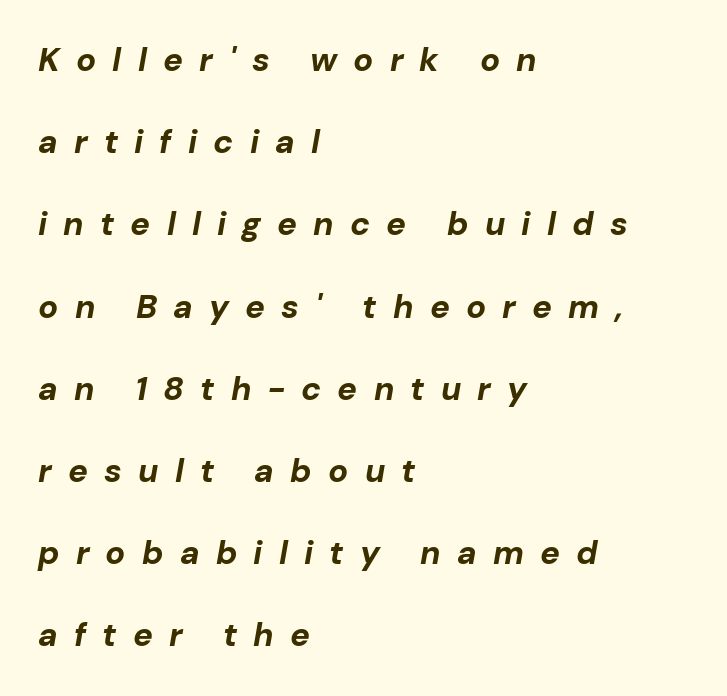
The image shows 33 px bold type, italic (leaning right); set left-aligned, loose line spacing (2.49x), unusually wide letter spacing (+0.49 em), not underlined; low stroke contrast and a medium x-height.
